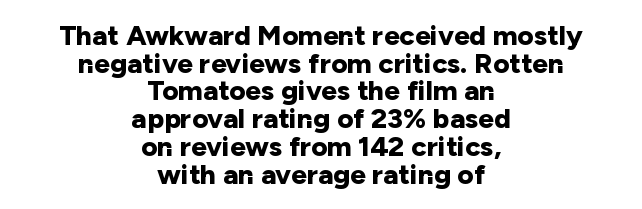
The image shows 28 px bold sans-serif type, upright; set centered, tight line spacing (0.99x), normal letter spacing, not underlined; low stroke contrast and a medium x-height.
